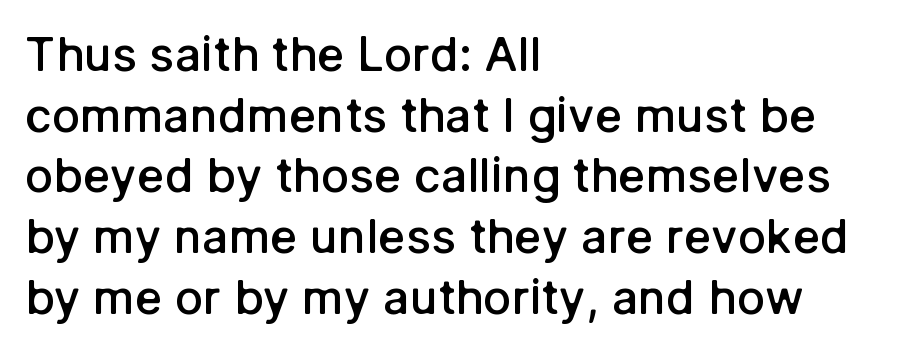
{"serif": "no", "italic": "no", "bold": "semi", "weight": "semibold", "width": "normal", "stroke_contrast": "low", "x_height": "medium", "monospaced": "no", "underline": "no", "align": "left", "line_spacing": "normal", "line_spacing_ratio": 1.29, "letter_spacing": "normal", "letter_spacing_em": 0.0, "glyph_px": 47}
